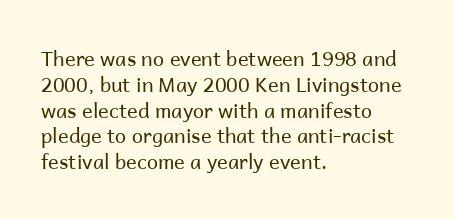
{"italic": "no", "bold": "no", "underline": "no", "align": "left", "line_spacing": "normal", "line_spacing_ratio": 1.29, "letter_spacing": "normal", "letter_spacing_em": 0.0, "glyph_px": 20}
